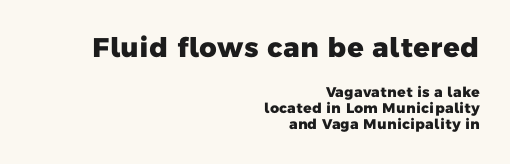
Q: Is the text bold? A: Yes.
Q: Is the text underlined? A: No.
Q: How is the paragraph aligned? A: Right-aligned.
Q: Is the spacing between letters normal or unusually wide? A: Normal.
Q: Which block of text is set in a larger size, the first (top) or the second (bottom)? A: The first (top) one.
